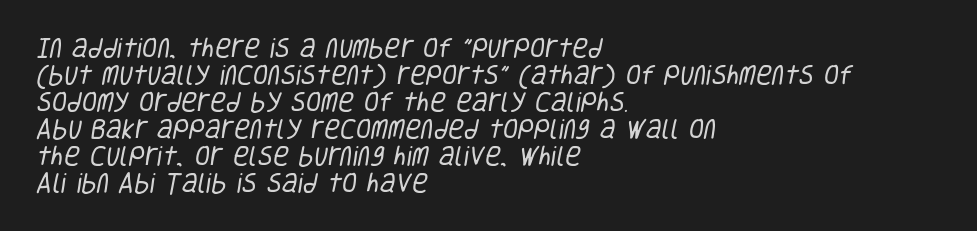
Q: Is the text bold? A: No.
Q: Is the text underlined? A: No.
Q: How is the paragraph aligned? A: Left-aligned.
Q: Is the spacing between letters normal or unusually wide? A: Normal.
